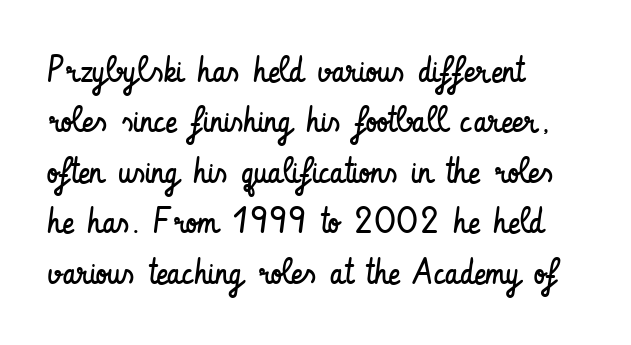
{"serif": "no", "italic": "no", "bold": "no", "weight": "regular", "width": "condensed", "stroke_contrast": "low", "x_height": "small", "monospaced": "no", "underline": "no", "align": "left", "line_spacing": "normal", "line_spacing_ratio": 1.4, "letter_spacing": "normal", "letter_spacing_em": 0.0, "glyph_px": 36}
